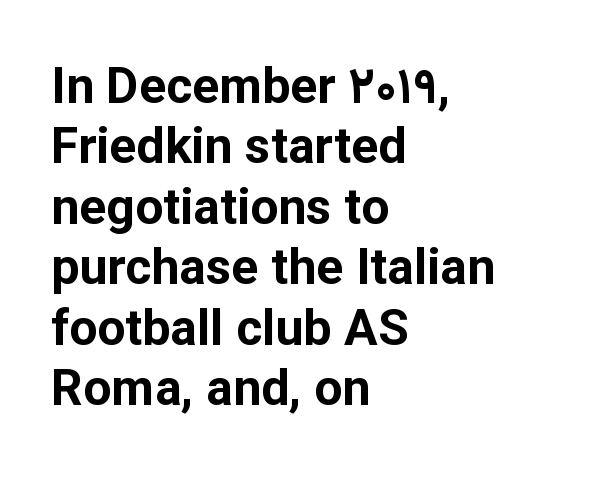
Italic: no, the glyphs are upright roman. The gap between lines stays unmarked. Nope, no serifs anywhere on these letters. In terms of letterspacing, this is plain default setting. Note the varied advance widths — an 'i' is clearly narrower than an 'm'. Left-aligned paragraph, ragged on the right.
